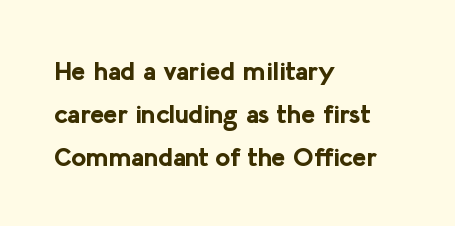
Summary of vertical rhythm: regular, with standard interline spacing. The face used here has the dense, thick strokes of a bold. Underlining? Definitely not there. Notice how the stems are strictly vertical — no italics here.
